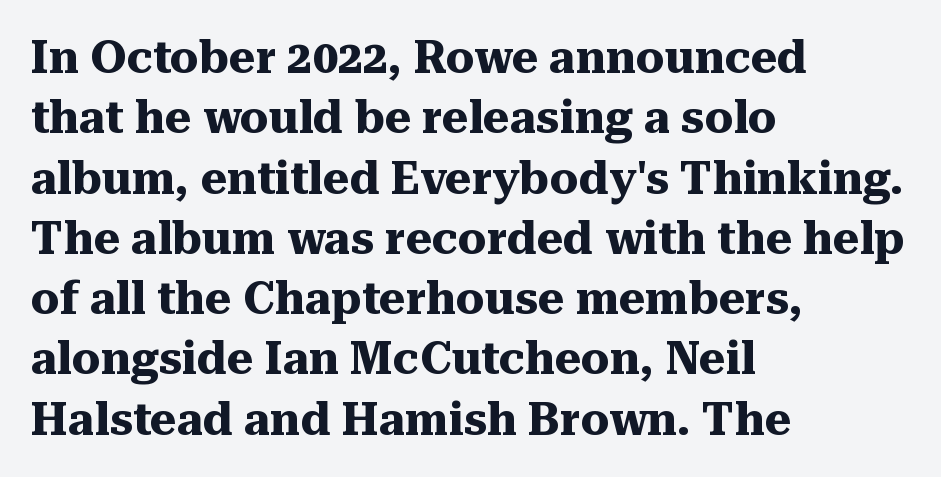
{"serif": "yes", "italic": "no", "bold": "yes", "weight": "heavy", "width": "normal", "stroke_contrast": "medium", "x_height": "medium", "monospaced": "no", "underline": "no", "align": "left", "line_spacing": "normal", "line_spacing_ratio": 1.34, "letter_spacing": "normal", "letter_spacing_em": 0.0, "glyph_px": 45}
